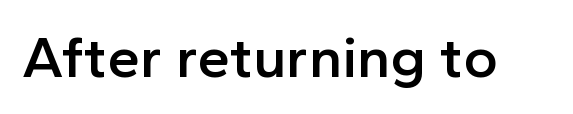
Is this a fixed-width face? No — the glyphs have proportional, varying widths. How are the letters spaced? Ordinarily, with no added tracking. What kind of face is this? One without serifs — a sans. Check the space under the baseline: it is left empty.
